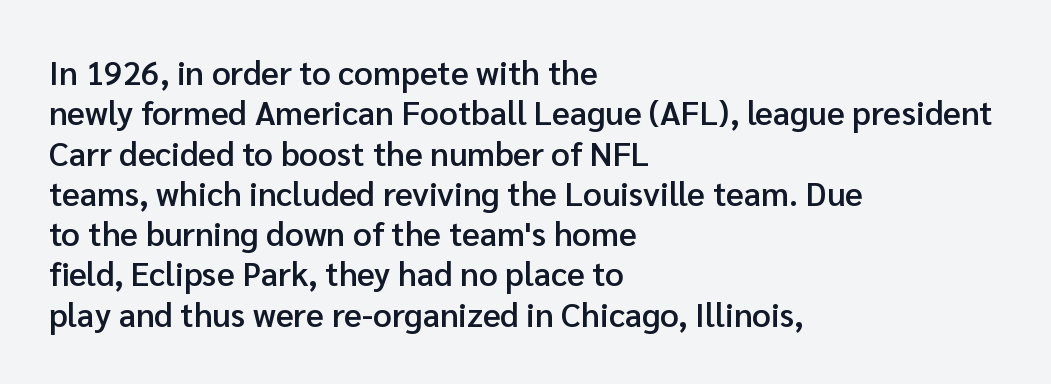
{"serif": "no", "italic": "no", "bold": "semi", "weight": "semibold", "width": "normal", "stroke_contrast": "low", "x_height": "medium", "monospaced": "no", "underline": "no", "align": "left", "line_spacing_ratio": 1.22, "letter_spacing": "normal", "letter_spacing_em": 0.0, "glyph_px": 33}
